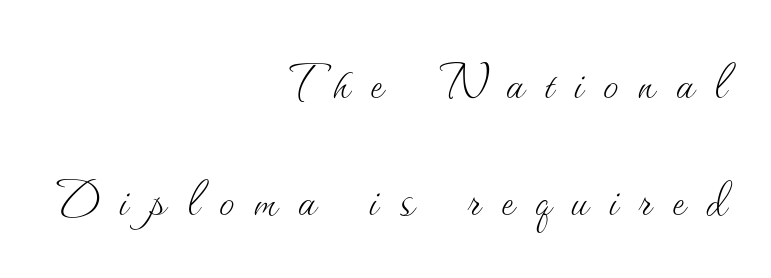
Q: Is the text bold? A: No.
Q: Is the text italic (slanted)? A: Yes.
Q: Is the text underlined? A: No.
Q: How is the paragraph aligned? A: Right-aligned.
Q: Is the spacing between letters normal or unusually wide? A: Unusually wide.
Q: Is the spacing between lines tight, normal or loose? A: Loose.
Q: Width (condensed, normal, or wide)? A: Normal.
Q: Stroke contrast? A: Medium.
Q: x-height? A: Small.
Q: Monospaced? A: No.
